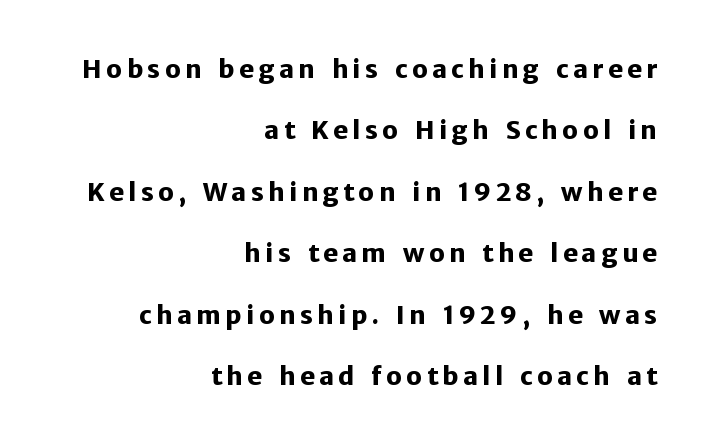
Letters rest on an invisible, unmarked baseline. Does the leading feel generous? Absolutely, it's lavish. If you drew a line through each stem, it would be perfectly vertical. The typesetting leans heavy: a genuine bold. Which margin do the lines hug? The right one — the left edge is uneven.
